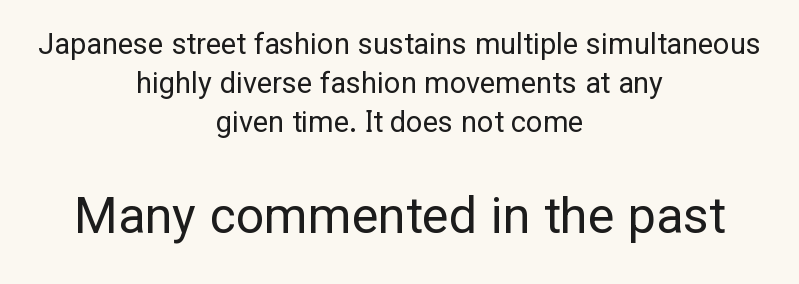
Q: Is the text bold? A: No.
Q: Is the text italic (slanted)? A: No, it is upright.
Q: Is the typeface a serif or a sans-serif typeface? A: Sans-serif.
Q: Is the text underlined? A: No.
Q: How is the paragraph aligned? A: Centered.
Q: Is the spacing between letters normal or unusually wide? A: Normal.
Q: Is the spacing between lines tight, normal or loose? A: Normal.
Q: Which block of text is set in a larger size, the first (top) or the second (bottom)? A: The second (bottom) one.
Q: Width (condensed, normal, or wide)? A: Normal.
Q: Stroke contrast? A: Low.
Q: x-height? A: Medium.
Q: Monospaced? A: No.
